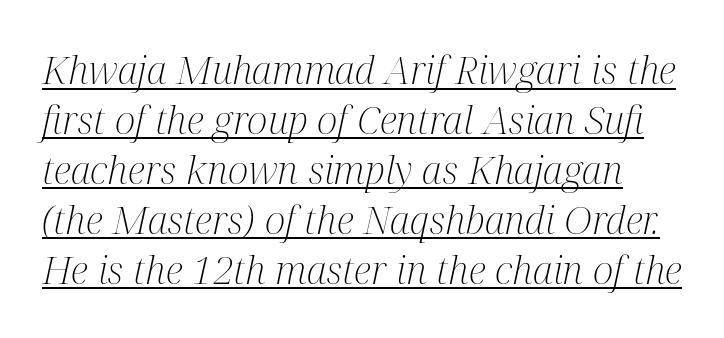
The passage shown stacks its lines at a standard gap. Notice how the stems are inclined rather than vertical — that's the hallmark of italics. Stem width sits at or under what a default text font uses. Spacing between characters is what you'd get straight out of the box.
